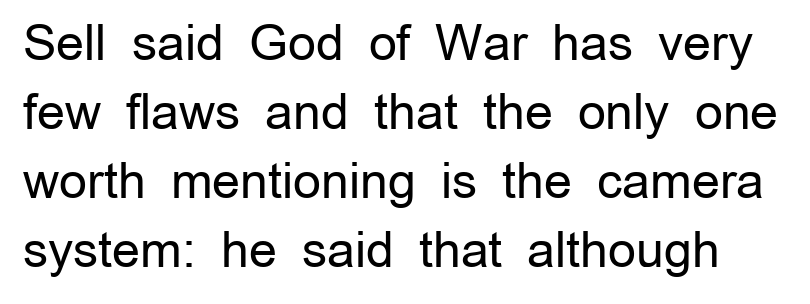
{"serif": "no", "italic": "no", "bold": "no", "weight": "regular", "width": "normal", "stroke_contrast": "low", "x_height": "medium", "monospaced": "no", "underline": "no", "line_spacing": "normal", "line_spacing_ratio": 1.41, "letter_spacing": "normal", "letter_spacing_em": 0.0, "glyph_px": 49}
